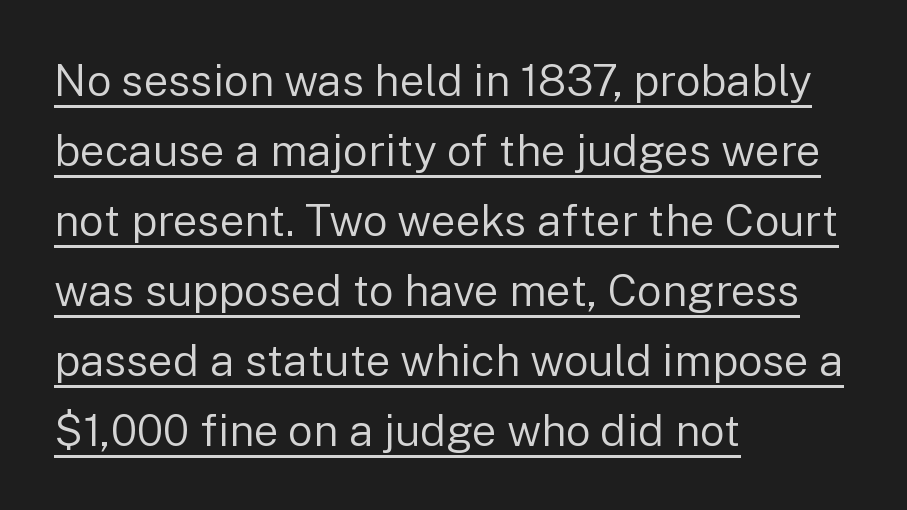
Q: Is the text bold? A: No.
Q: Is the text italic (slanted)? A: No, it is upright.
Q: Is the typeface a serif or a sans-serif typeface? A: Sans-serif.
Q: Is the text underlined? A: Yes.
Q: How is the paragraph aligned? A: Left-aligned.
Q: Is the spacing between letters normal or unusually wide? A: Normal.
Q: Is the spacing between lines tight, normal or loose? A: Normal.
Q: Width (condensed, normal, or wide)? A: Normal.
Q: Stroke contrast? A: Low.
Q: x-height? A: Medium.
Q: Monospaced? A: No.
